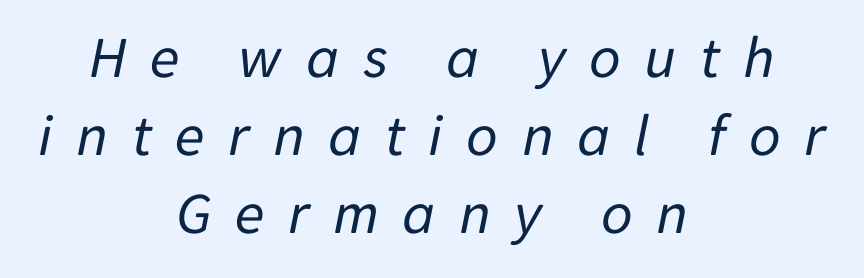
{"italic": "yes", "lean": "right", "slant_degrees": 11, "bold": "no", "weight": "regular", "width": "normal", "stroke_contrast": "low", "x_height": "medium", "monospaced": "no", "underline": "no", "align": "center", "line_spacing": "normal", "line_spacing_ratio": 1.28, "letter_spacing": "wide", "letter_spacing_em": 0.38, "glyph_px": 61}
